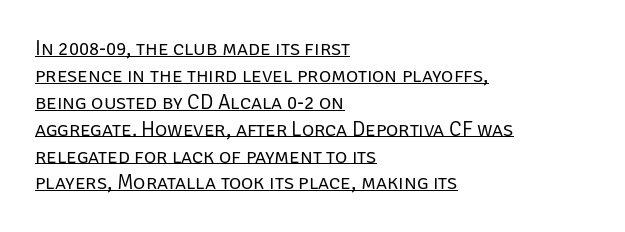
{"italic": "no", "bold": "no", "underline": "yes", "align": "left", "line_spacing": "normal", "line_spacing_ratio": 1.28, "letter_spacing": "normal", "letter_spacing_em": 0.0, "glyph_px": 21}
